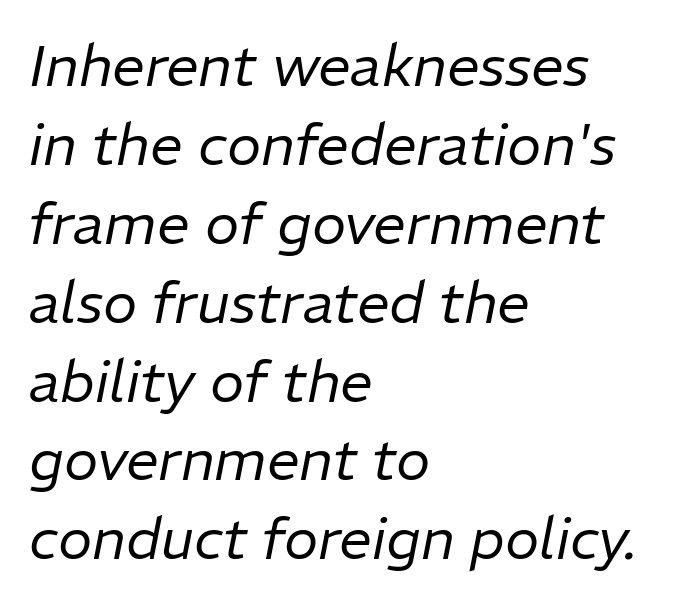
Spacing verdict: proportional, widths tailored to each character. The rendering anchors every line to the left-hand side. Bold? No — there's no thickening of the strokes. This sample keeps an unexceptional amount of space between lines. Every character sits at an angle, as italics do. Words appear dense and cohesive because spacing is normal.
